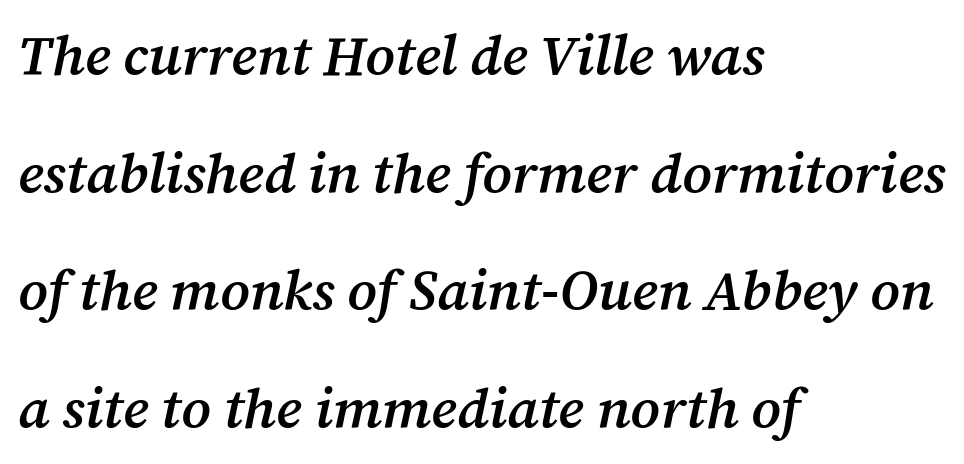
{"serif": "yes", "italic": "yes", "lean": "right", "slant_degrees": 12, "bold": "semi", "weight": "semibold", "width": "normal", "stroke_contrast": "medium", "x_height": "medium", "monospaced": "no", "underline": "no", "align": "left", "line_spacing": "loose", "line_spacing_ratio": 2.1, "letter_spacing": "normal", "letter_spacing_em": 0.0, "glyph_px": 56}
